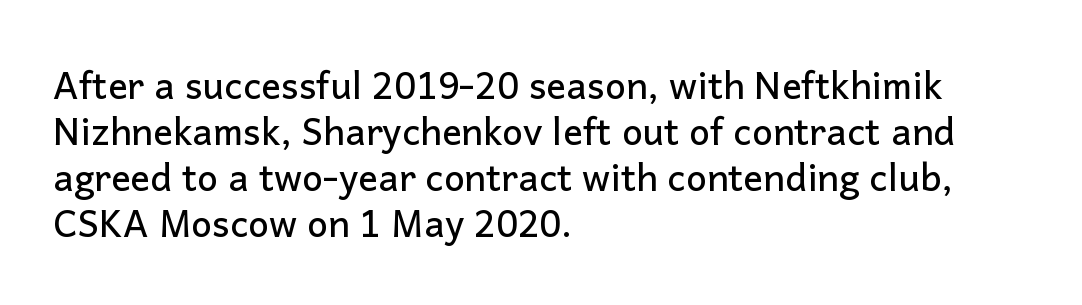
Q: Is the text italic (slanted)? A: No, it is upright.
Q: Is the typeface a serif or a sans-serif typeface? A: Sans-serif.
Q: Is the text underlined? A: No.
Q: How is the paragraph aligned? A: Left-aligned.
Q: Is the spacing between letters normal or unusually wide? A: Normal.
Q: Width (condensed, normal, or wide)? A: Normal.
Q: Stroke contrast? A: Low.
Q: x-height? A: Medium.
Q: Monospaced? A: No.
